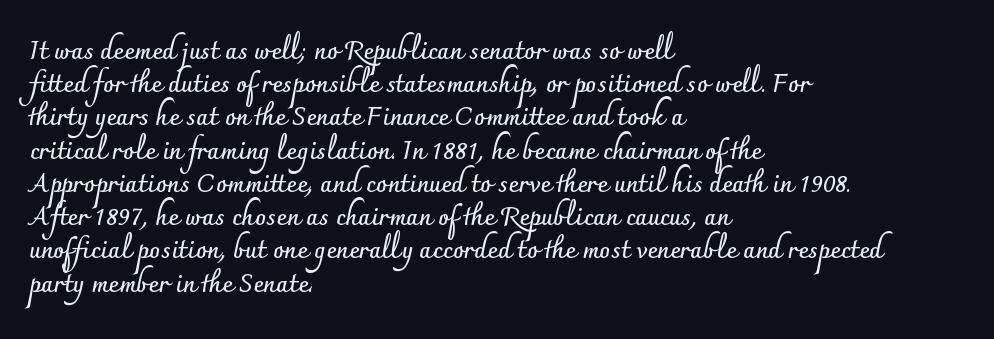
One-word summary of the alignment: left. Compared with an ordinary text face, these strokes are far heavier — a full bold. Interline gaps are of average width in this sample. Letter spacing: default. The baseline area is clear.
